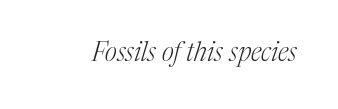
The image shows 26 px text type, italic (leaning right); set normal letter spacing, not underlined.
